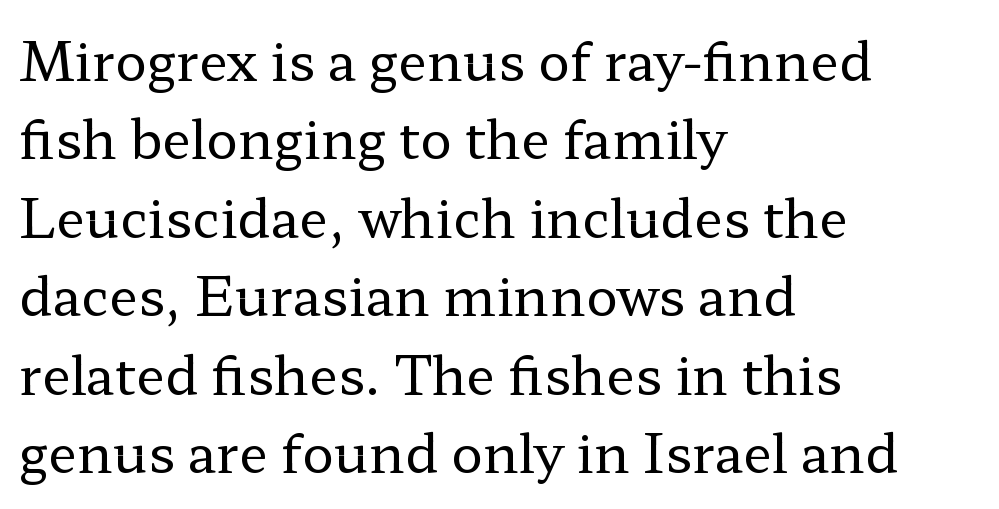
The image shows 53 px regular-weight, wide serif type, upright; set left-aligned, normal line spacing (1.48x), normal letter spacing, not underlined; low stroke contrast and a medium x-height.
